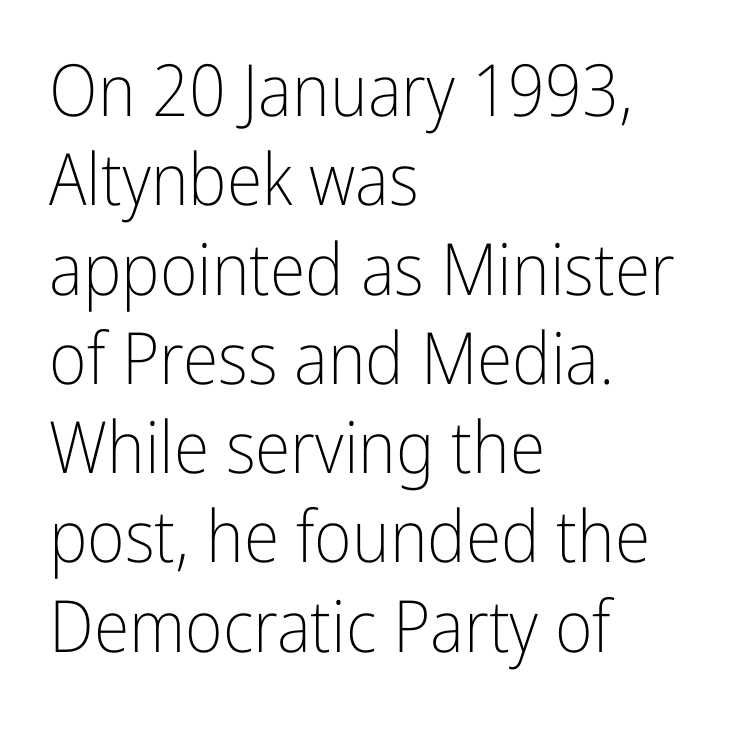
Q: Is the text bold? A: No.
Q: Is the text italic (slanted)? A: No, it is upright.
Q: Is the typeface a serif or a sans-serif typeface? A: Sans-serif.
Q: Is the text underlined? A: No.
Q: How is the paragraph aligned? A: Left-aligned.
Q: Is the spacing between letters normal or unusually wide? A: Normal.
Q: Width (condensed, normal, or wide)? A: Condensed.
Q: Stroke contrast? A: Low.
Q: x-height? A: Medium.
Q: Monospaced? A: No.
